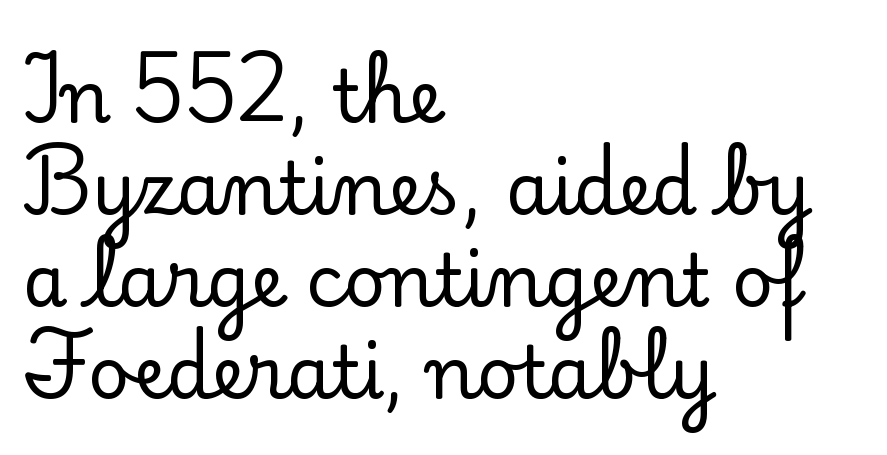
The image shows 72 px serif type, upright; set left-aligned, normal line spacing (1.28x), normal letter spacing, not underlined; low stroke contrast and a small x-height.
